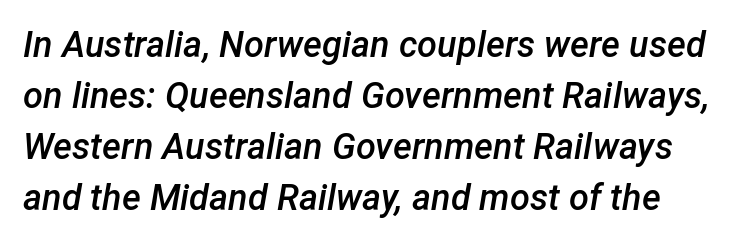
Spacing between characters is what you'd get straight out of the box. A typesetter would call this proportional, since set widths differ per character. Successive baselines arrive at the customary interval. The area under the type is left untouched.
